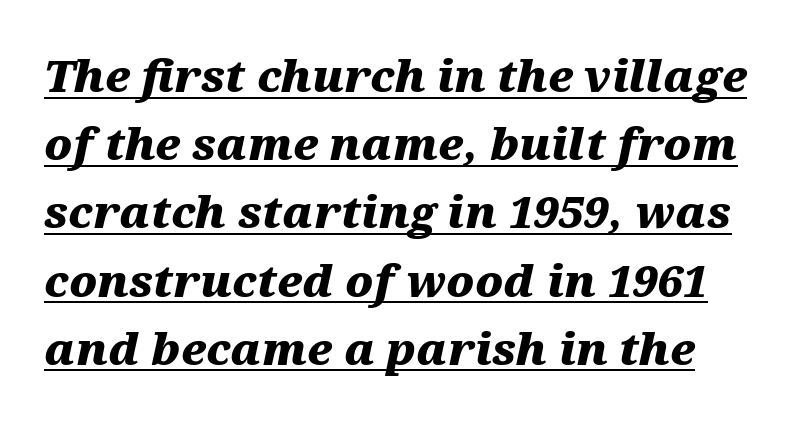
The image shows 44 px heavy, wide type, italic (leaning right); set normal line spacing (1.55x), normal letter spacing, underlined; medium stroke contrast and a medium x-height.
